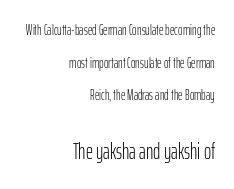
Bare-footed words on every line. The line texture is even and compact thanks to regular tracking. Right-aligned paragraph, ragged on the left. Note: smaller setting up top, larger setting below. This is not heavy type; no bold has been used. The space between consecutive lines is lavish.
